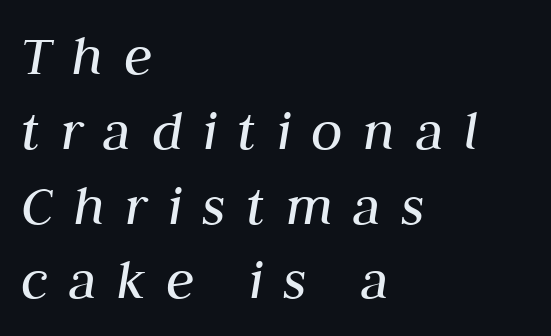
The image shows 58 px regular-weight type, italic (leaning right); set left-aligned, normal line spacing (1.29x), unusually wide letter spacing (+0.35 em), not underlined; medium stroke contrast and a medium x-height.
